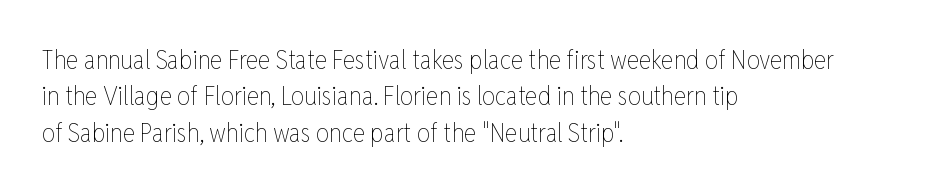
Short and long lines alike share a common starting point at left. The typeface has the unassuming heft of standard copy or less. Is the letter spacing exaggerated? No — it looks like the ordinary default. Has an underline been added? It has not. Posture: vertical.
